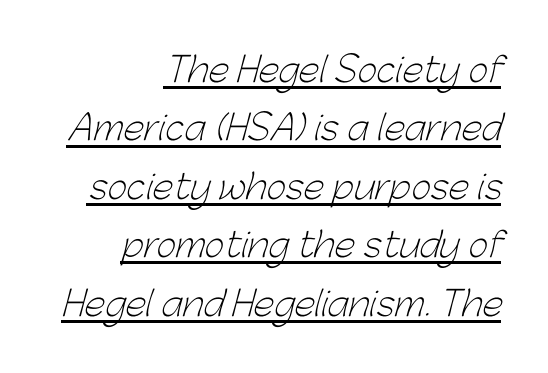
Q: Is the text bold? A: No.
Q: Is the typeface a serif or a sans-serif typeface? A: Sans-serif.
Q: Is the text underlined? A: Yes.
Q: How is the paragraph aligned? A: Right-aligned.
Q: Is the spacing between letters normal or unusually wide? A: Normal.
Q: Width (condensed, normal, or wide)? A: Normal.
Q: Stroke contrast? A: Low.
Q: x-height? A: Medium.
Q: Monospaced? A: No.
